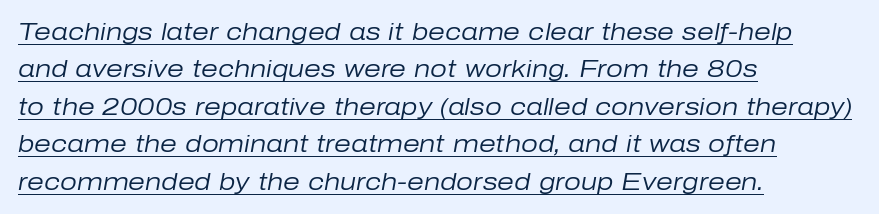
The image shows 24 px text type, italic (leaning right); set left-aligned, normal line spacing (1.56x), normal letter spacing, underlined.
